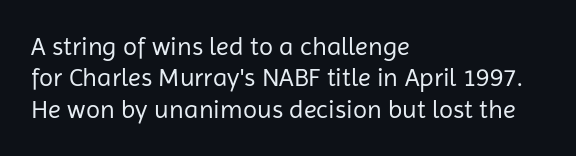
What stands out about the letter spacing? Nothing — it is the standard amount. The rendering anchors every line to the left-hand side. A light-to-regular cut is what we see here. Ordinary non-slanted type is in use.
